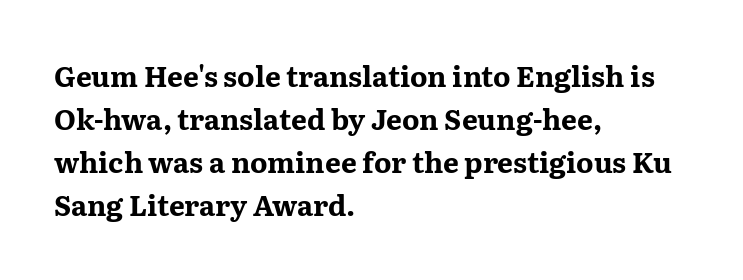
{"serif": "yes", "italic": "no", "bold": "yes", "weight": "bold", "width": "wide", "stroke_contrast": "medium", "x_height": "medium", "monospaced": "no", "underline": "no", "align": "left", "line_spacing": "normal", "line_spacing_ratio": 1.54, "letter_spacing": "normal", "letter_spacing_em": 0.0, "glyph_px": 28}
